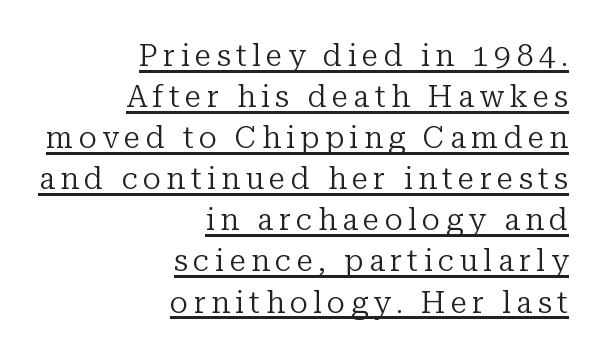
Yep, those are serifs on the letters. This is the regular roman posture of the typeface. Right-aligned paragraph, ragged on the left. Check the space under the baseline: a stroke is drawn there. The rendering uses a moderate line-height, typical for paragraphs.
